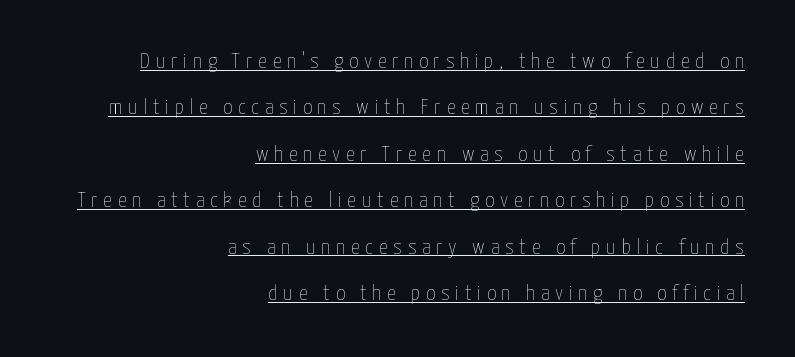
Baseline-to-baseline distance is far greater than the letter height. This is underlined copy, the kind a proofreader might mark for attention. The typography opts for an upright posture over an oblique one. The strokes carry an ordinary text weight at most.
